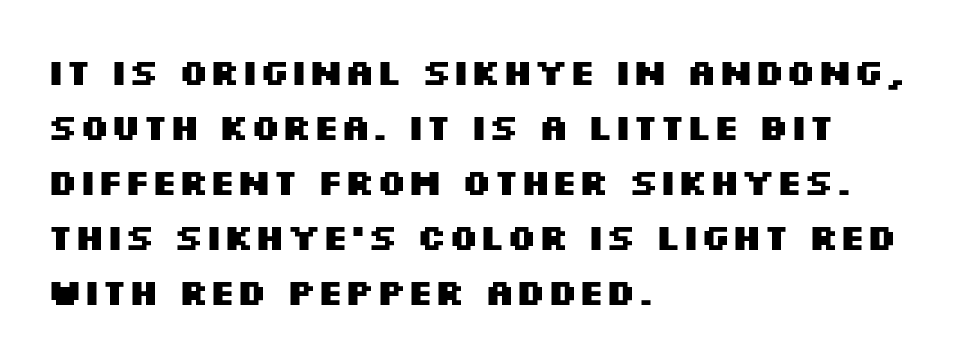
Q: Is the text bold? A: Yes.
Q: Is the text italic (slanted)? A: No, it is upright.
Q: Is the typeface a serif or a sans-serif typeface? A: Sans-serif.
Q: Is the text underlined? A: No.
Q: How is the paragraph aligned? A: Left-aligned.
Q: Is the spacing between letters normal or unusually wide? A: Normal.
Q: Is the spacing between lines tight, normal or loose? A: Normal.
Q: Width (condensed, normal, or wide)? A: Wide.
Q: Stroke contrast? A: Medium.
Q: x-height? A: Large.
Q: Monospaced? A: No.
